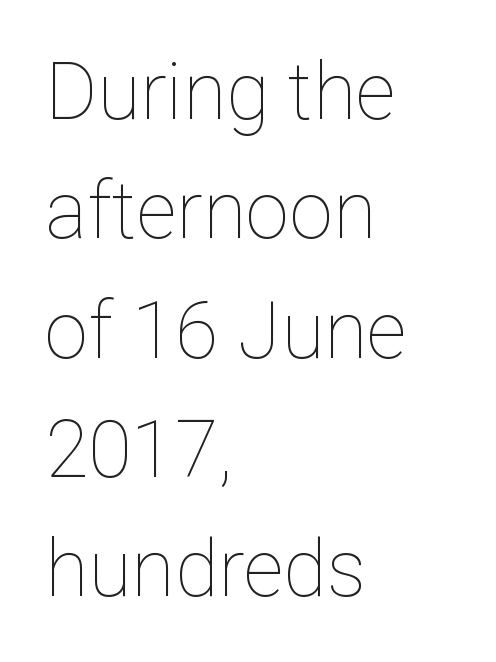
A roman cut, with each character standing at attention. This sample keeps an unexceptional amount of space between lines. Is the block centered? No — it sits flush against the left margin. Each word holds together tightly as a unit, with standard inter-letter gaps. Plain, unruled lines of type.
